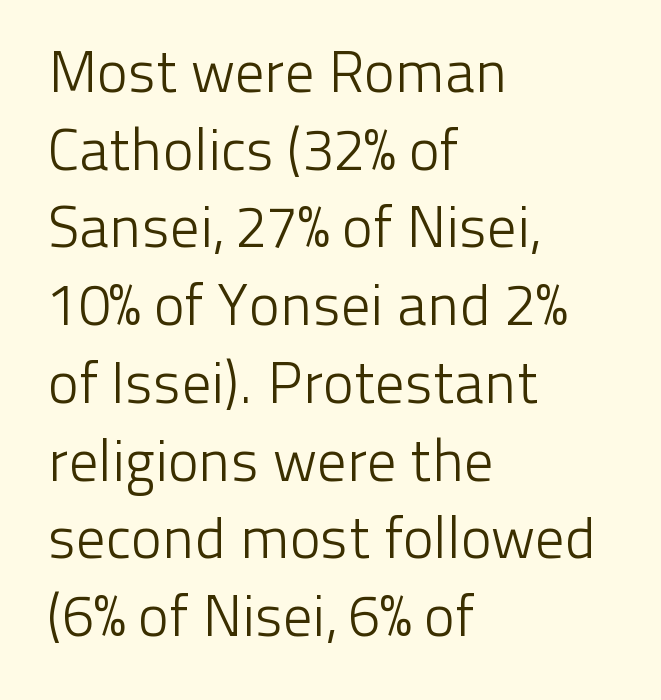
Q: Is the text bold? A: No.
Q: Is the text italic (slanted)? A: No, it is upright.
Q: Is the typeface a serif or a sans-serif typeface? A: Sans-serif.
Q: Is the text underlined? A: No.
Q: How is the paragraph aligned? A: Left-aligned.
Q: Is the spacing between letters normal or unusually wide? A: Normal.
Q: Is the spacing between lines tight, normal or loose? A: Normal.
Q: Width (condensed, normal, or wide)? A: Normal.
Q: Stroke contrast? A: Low.
Q: x-height? A: Medium.
Q: Monospaced? A: No.
